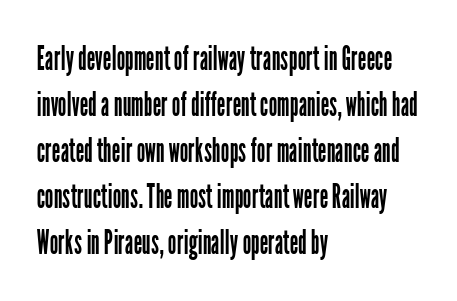
Q: Is the text bold? A: No.
Q: Is the text italic (slanted)? A: No, it is upright.
Q: Is the typeface a serif or a sans-serif typeface? A: Sans-serif.
Q: Is the text underlined? A: No.
Q: How is the paragraph aligned? A: Left-aligned.
Q: Is the spacing between letters normal or unusually wide? A: Normal.
Q: Is the spacing between lines tight, normal or loose? A: Normal.
Q: Width (condensed, normal, or wide)? A: Condensed.
Q: Stroke contrast? A: Low.
Q: x-height? A: Medium.
Q: Monospaced? A: No.
